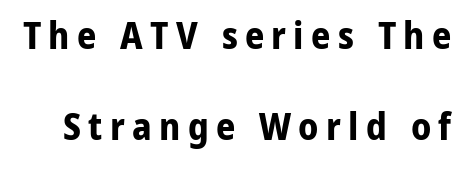
{"serif": "no", "italic": "no", "bold": "yes", "weight": "bold", "width": "normal", "stroke_contrast": "low", "x_height": "medium", "monospaced": "no", "underline": "no", "line_spacing": "loose", "line_spacing_ratio": 2.39, "glyph_px": 38}
